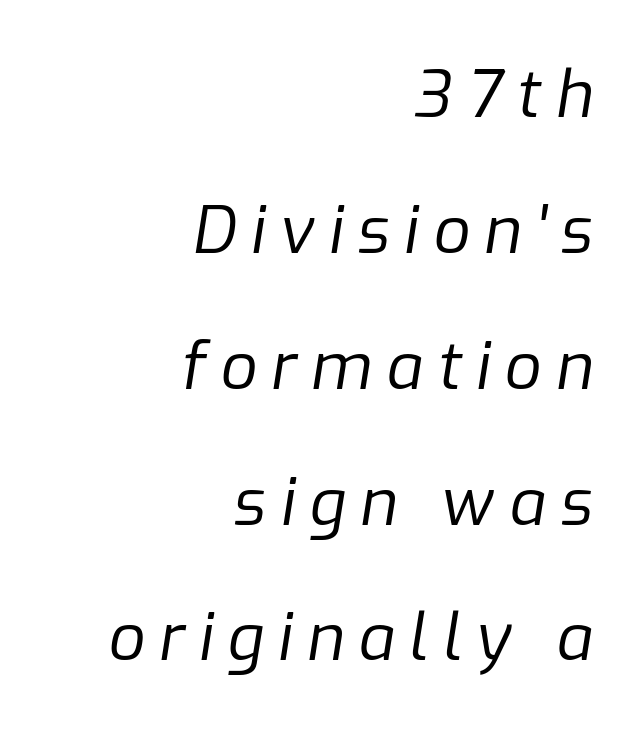
The image shows 65 px regular-weight type, italic (leaning right); set right-aligned, loose line spacing (2.09x), unusually wide letter spacing (+0.22 em), not underlined; low stroke contrast and a medium x-height.
